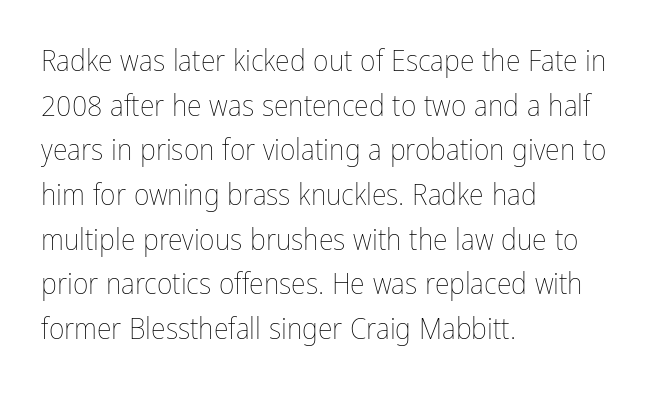
Q: Is the text bold? A: No.
Q: Is the text italic (slanted)? A: No, it is upright.
Q: Is the text underlined? A: No.
Q: How is the paragraph aligned? A: Left-aligned.
Q: Is the spacing between letters normal or unusually wide? A: Normal.
Q: Is the spacing between lines tight, normal or loose? A: Normal.
Q: Width (condensed, normal, or wide)? A: Condensed.
Q: Stroke contrast? A: Low.
Q: x-height? A: Medium.
Q: Monospaced? A: No.
